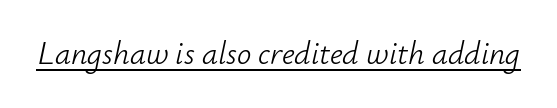
The image shows 32 px light type, italic (leaning right); set normal letter spacing, underlined; low stroke contrast and a small x-height.
